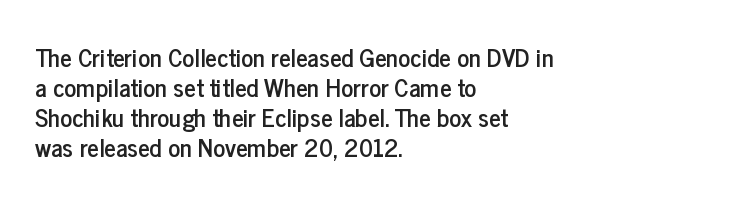
{"italic": "no", "underline": "no", "align": "left", "line_spacing_ratio": 1.2, "letter_spacing": "normal", "letter_spacing_em": 0.0, "glyph_px": 25}
